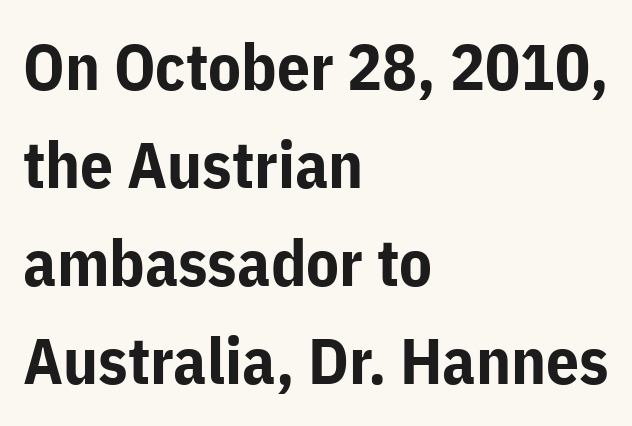
Q: Is the text bold? A: Yes.
Q: Is the text italic (slanted)? A: No, it is upright.
Q: Is the typeface a serif or a sans-serif typeface? A: Sans-serif.
Q: Is the text underlined? A: No.
Q: How is the paragraph aligned? A: Left-aligned.
Q: Is the spacing between letters normal or unusually wide? A: Normal.
Q: Is the spacing between lines tight, normal or loose? A: Normal.
Q: Width (condensed, normal, or wide)? A: Normal.
Q: Stroke contrast? A: Low.
Q: x-height? A: Medium.
Q: Monospaced? A: No.
